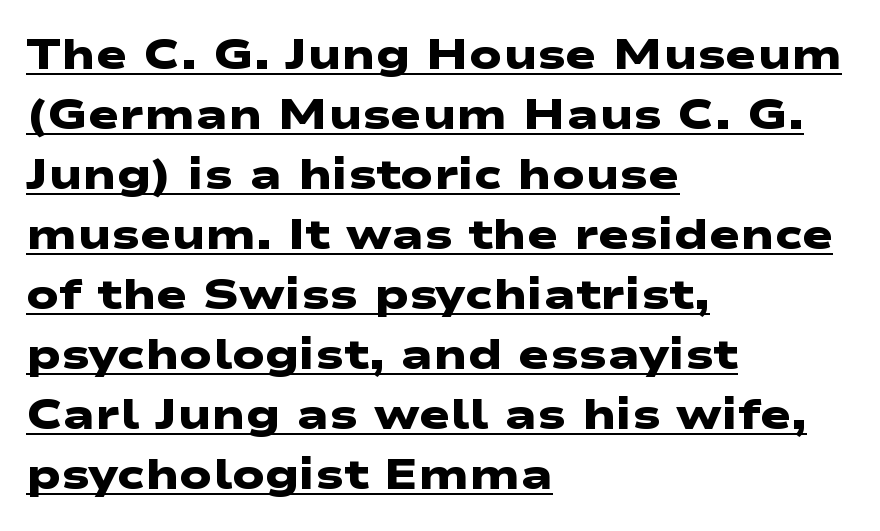
The image shows 42 px heavy, wide sans-serif type; set left-aligned, normal line spacing (1.43x), normal letter spacing, underlined; low stroke contrast and a medium x-height.
